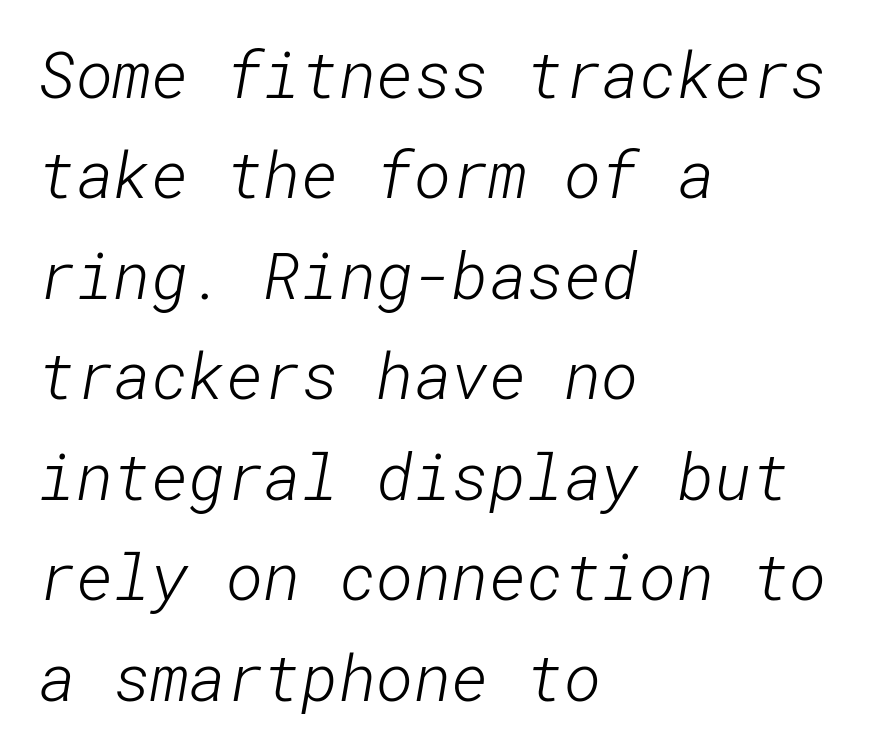
The passage shown is not underscored anywhere. Think standard paragraph weight, or any step lighter than that. Layout note: lines flush left. A typesetter would call this zero additional tracking. Leading matches the norm, producing a regular column. The designer went with a sans here, leaving each stem footless.
